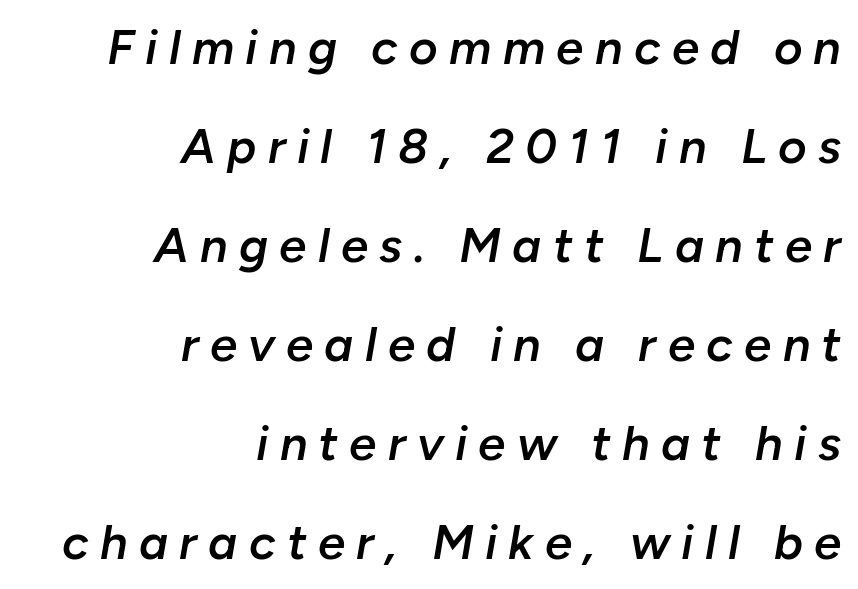
Q: Is the text bold? A: Semi-bold.
Q: Is the text italic (slanted)? A: Yes, it leans right by about 10 degrees.
Q: Is the text underlined? A: No.
Q: How is the paragraph aligned? A: Right-aligned.
Q: Is the spacing between letters normal or unusually wide? A: Unusually wide.
Q: Is the spacing between lines tight, normal or loose? A: Loose.
Q: Width (condensed, normal, or wide)? A: Normal.
Q: Stroke contrast? A: Low.
Q: x-height? A: Medium.
Q: Monospaced? A: No.
